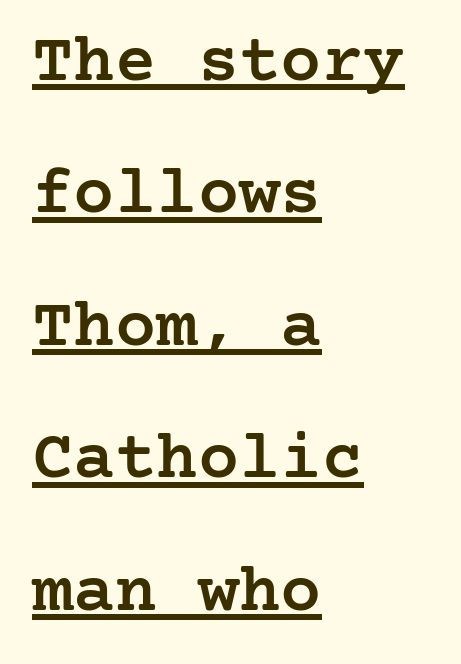
Q: Is the text bold? A: Semi-bold.
Q: Is the text italic (slanted)? A: No, it is upright.
Q: Is the typeface a serif or a sans-serif typeface? A: Serif.
Q: Is the text underlined? A: Yes.
Q: How is the paragraph aligned? A: Left-aligned.
Q: Is the spacing between letters normal or unusually wide? A: Normal.
Q: Is the spacing between lines tight, normal or loose? A: Loose.
Q: Width (condensed, normal, or wide)? A: Normal.
Q: Stroke contrast? A: Low.
Q: x-height? A: Medium.
